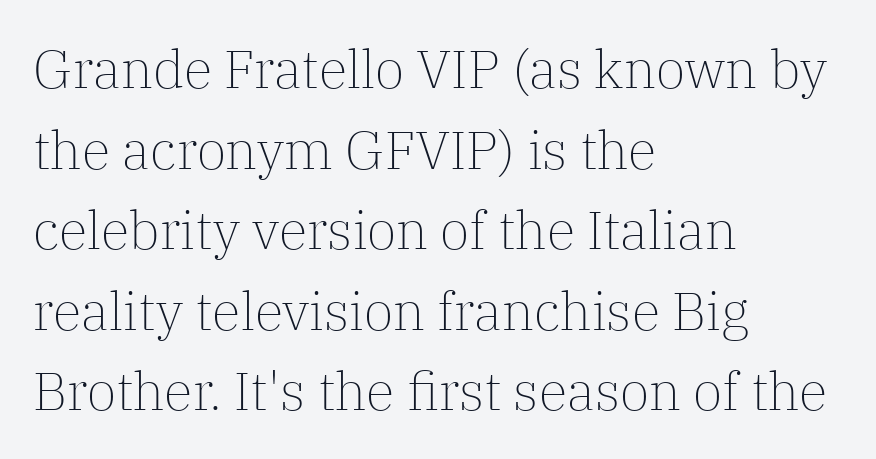
The image shows 53 px light serif type, upright; set left-aligned, normal line spacing (1.52x), normal letter spacing, not underlined; low stroke contrast and a medium x-height.
